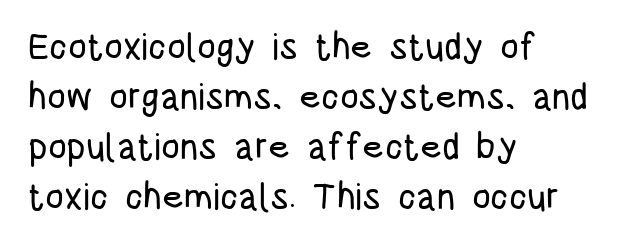
Q: Is the text italic (slanted)? A: No, it is upright.
Q: Is the typeface a serif or a sans-serif typeface? A: Sans-serif.
Q: Is the text underlined? A: No.
Q: How is the paragraph aligned? A: Left-aligned.
Q: Is the spacing between letters normal or unusually wide? A: Normal.
Q: Is the spacing between lines tight, normal or loose? A: Normal.
Q: Width (condensed, normal, or wide)? A: Condensed.
Q: Stroke contrast? A: Low.
Q: x-height? A: Large.
Q: Monospaced? A: No.
